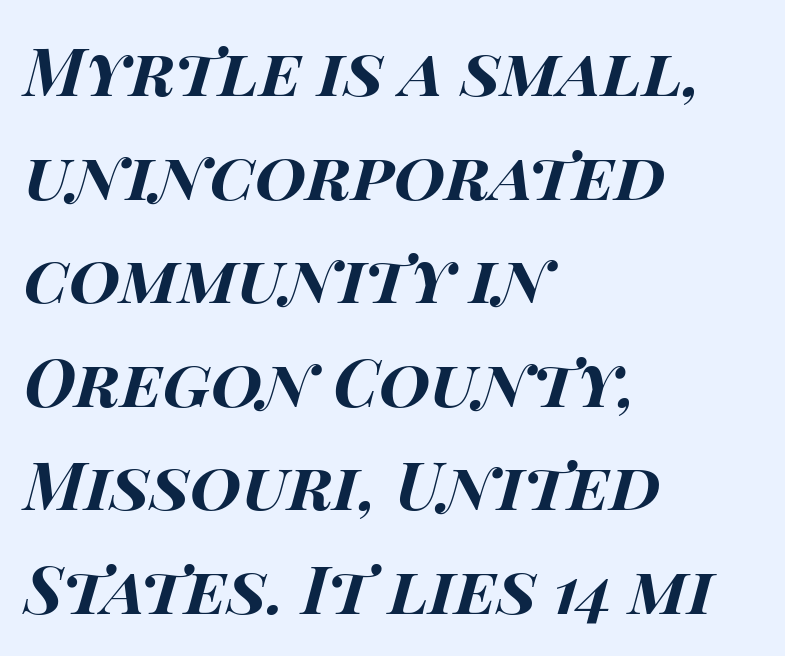
Descender tails drop into unmarked territory. The passage shown stacks its lines at a standard gap. The font's italic variant was chosen for this text. Is the type bold? Yes — the strokes are clearly thick and heavy.
